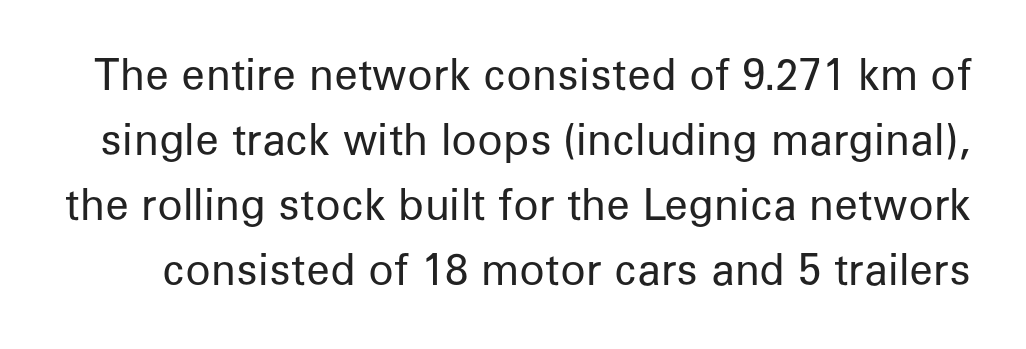
{"serif": "no", "italic": "no", "bold": "no", "weight": "regular", "width": "normal", "stroke_contrast": "low", "x_height": "medium", "monospaced": "no", "underline": "no", "line_spacing": "normal", "line_spacing_ratio": 1.55, "letter_spacing": "normal", "letter_spacing_em": 0.0, "glyph_px": 42}
